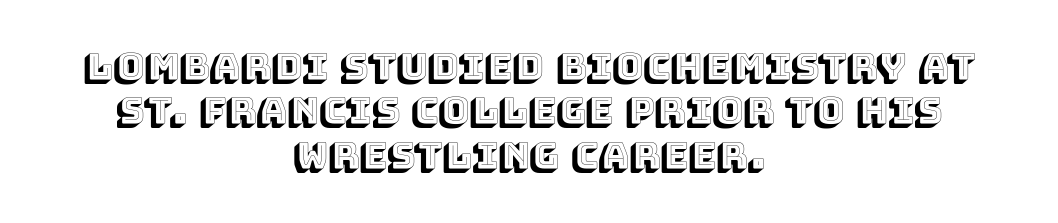
Q: Is the text italic (slanted)? A: No, it is upright.
Q: Is the text underlined? A: No.
Q: How is the paragraph aligned? A: Centered.
Q: Is the spacing between letters normal or unusually wide? A: Normal.
Q: Width (condensed, normal, or wide)? A: Normal.
Q: x-height? A: Large.
Q: Monospaced? A: No.
